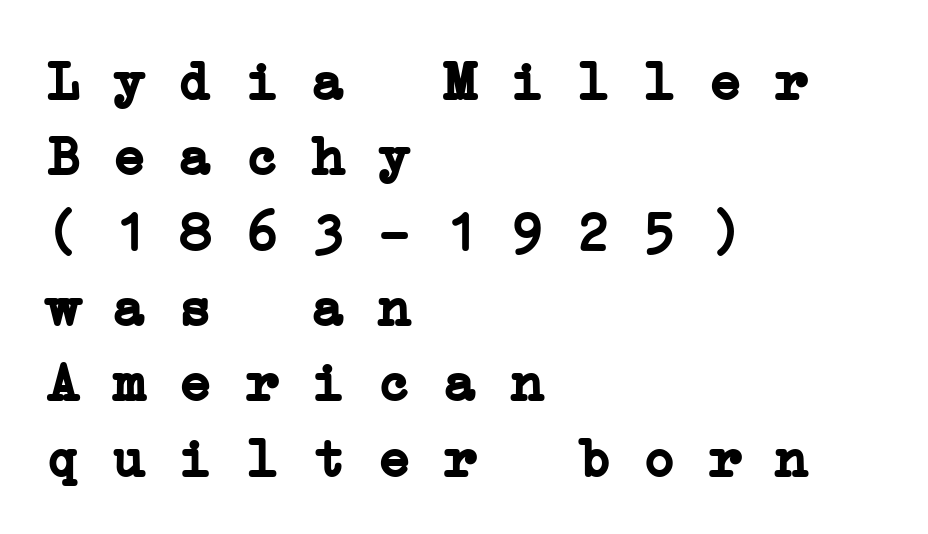
The ragged edge is on the right, which tells us the setting is flush left. Only glyphs here, with clear space below each row. Nothing unusual about the tracking: characters are spaced as the font intends. Leading matches the norm, producing a regular column.
